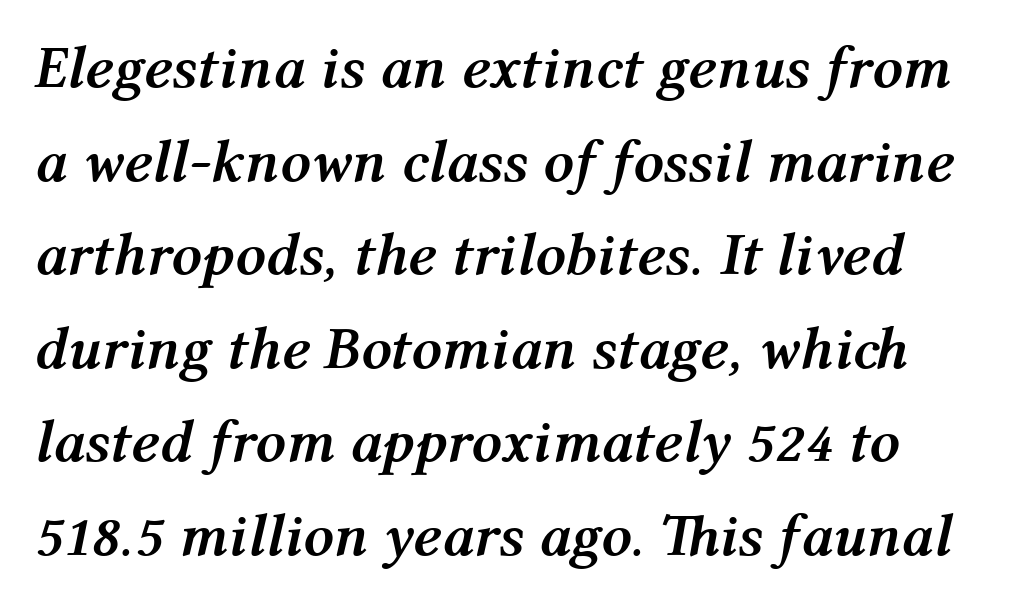
Q: Is the text bold? A: Yes.
Q: Is the text italic (slanted)? A: Yes, it leans right by about 12 degrees.
Q: Is the text underlined? A: No.
Q: How is the paragraph aligned? A: Left-aligned.
Q: Is the spacing between letters normal or unusually wide? A: Normal.
Q: Is the spacing between lines tight, normal or loose? A: Normal.
Q: Width (condensed, normal, or wide)? A: Normal.
Q: Stroke contrast? A: Medium.
Q: x-height? A: Medium.
Q: Monospaced? A: No.
